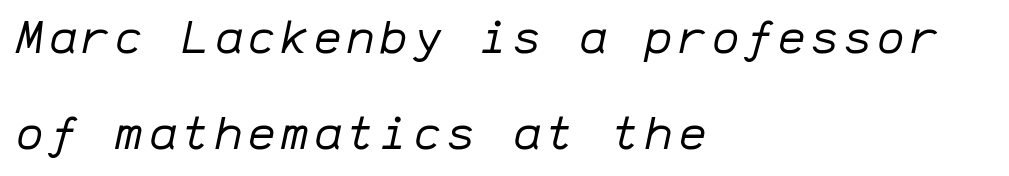
{"italic": "yes", "lean": "right", "slant_degrees": 12, "bold": "no", "weight": "regular", "width": "normal", "stroke_contrast": "low", "x_height": "medium", "monospaced": "yes", "underline": "no", "align": "left", "line_spacing": "loose", "line_spacing_ratio": 2.09, "glyph_px": 46}
